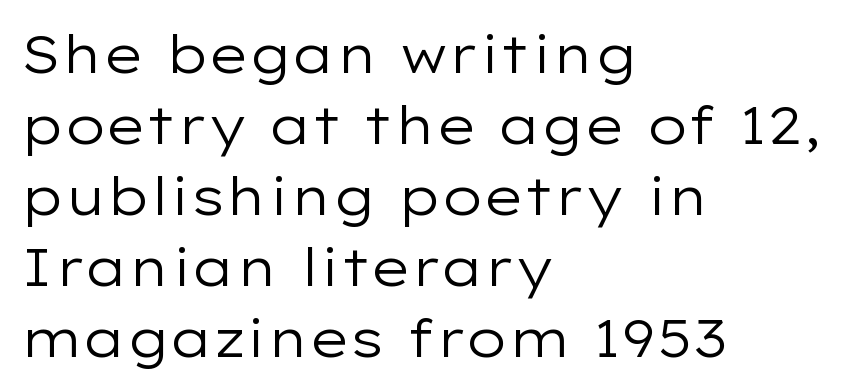
Counters stay open thanks to moderate or lighter strokes. These lines are rendered in a variable-pitch font. Which margin do the lines hug? The left one — the right edge is uneven. The glyphs are unaccompanied by any horizontal stroke below them. Are there feet on the stems? There aren't — it's a sans.
